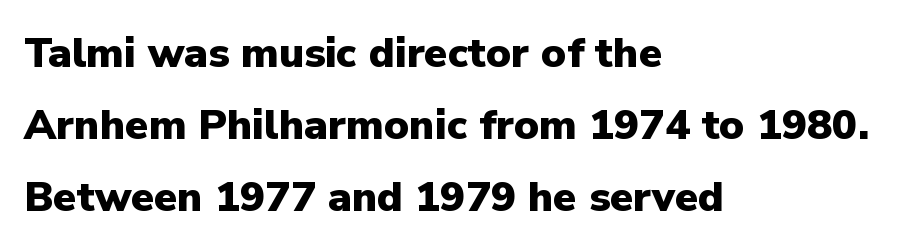
The image shows 42 px heavy sans-serif type, upright; set left-aligned, line spacing 1.71x, normal letter spacing, not underlined; low stroke contrast and a medium x-height.
